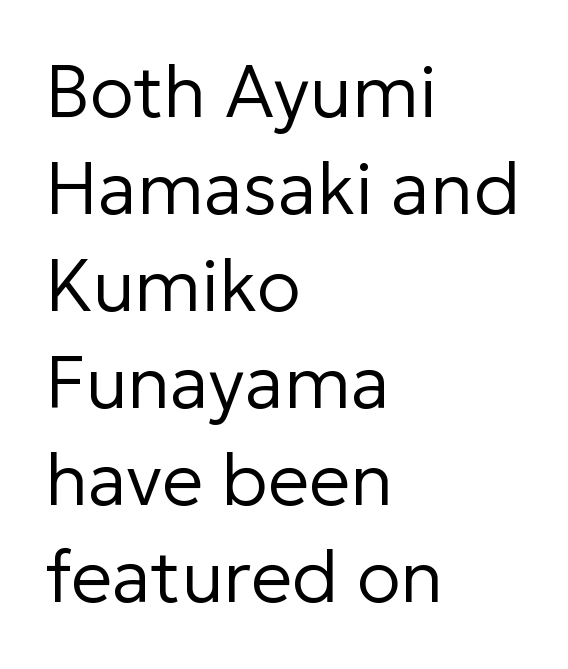
{"serif": "no", "italic": "no", "bold": "no", "weight": "regular", "width": "normal", "stroke_contrast": "low", "x_height": "medium", "monospaced": "no", "underline": "no", "align": "left", "line_spacing": "normal", "line_spacing_ratio": 1.33, "letter_spacing": "normal", "letter_spacing_em": 0.0, "glyph_px": 73}
